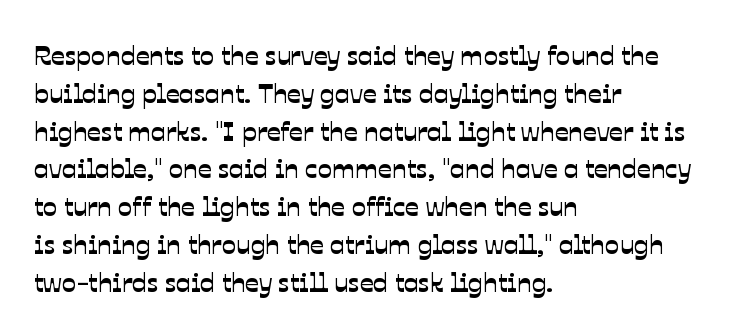
The image shows 27 px text type; set left-aligned, normal line spacing (1.4x), normal letter spacing, not underlined.
